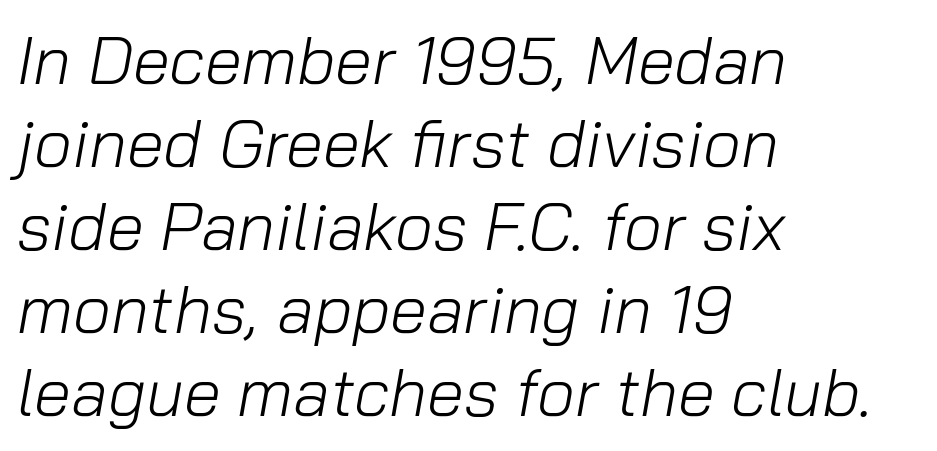
Q: Is the text bold? A: No.
Q: Is the text italic (slanted)? A: Yes, it leans right by about 10 degrees.
Q: Is the text underlined? A: No.
Q: How is the paragraph aligned? A: Left-aligned.
Q: Is the spacing between letters normal or unusually wide? A: Normal.
Q: Width (condensed, normal, or wide)? A: Normal.
Q: Stroke contrast? A: Low.
Q: x-height? A: Medium.
Q: Monospaced? A: No.
